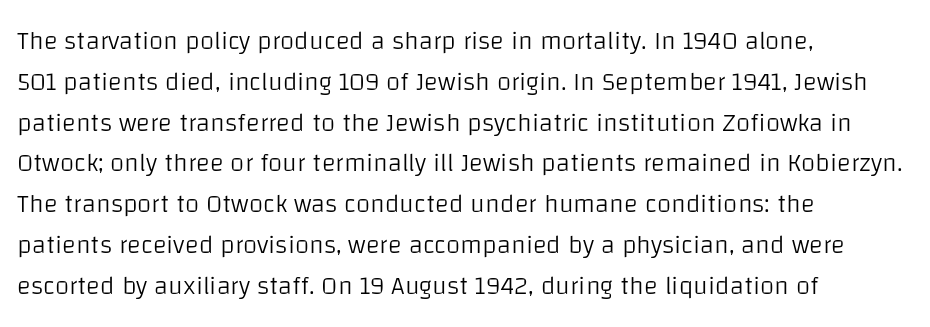
{"italic": "no", "bold": "no", "underline": "no", "align": "left", "line_spacing": "normal", "line_spacing_ratio": 1.57, "letter_spacing": "normal", "letter_spacing_em": 0.0, "glyph_px": 26}
